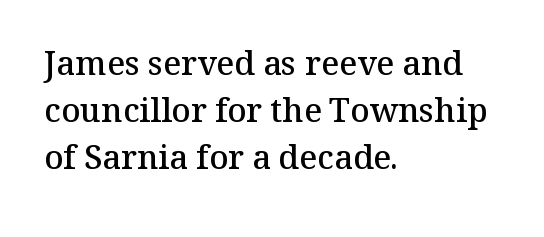
A typesetter would call this proportional, since set widths differ per character. Heft: intermediate — a semibold. Between one letter and the next there's only the usual sliver of space. Ascenders rise straight up at ninety degrees. A classic flush-left, rag-right setting is used for this passage. The gap between lines stays unmarked.
